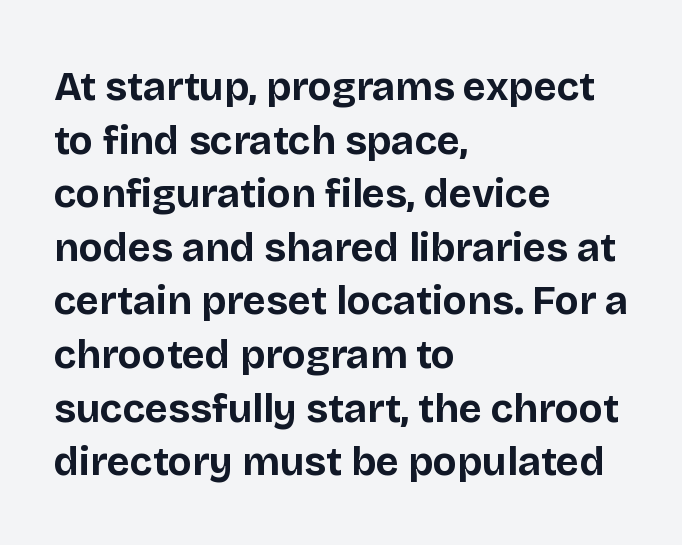
{"serif": "no", "italic": "no", "bold": "yes", "weight": "bold", "width": "normal", "stroke_contrast": "low", "x_height": "large", "monospaced": "no", "underline": "no", "align": "left", "line_spacing": "normal", "line_spacing_ratio": 1.34, "letter_spacing": "normal", "letter_spacing_em": 0.0, "glyph_px": 40}
